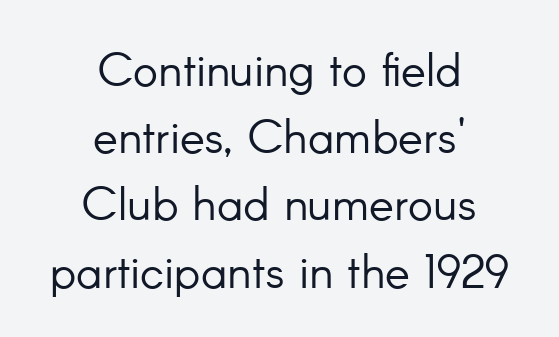
The image shows 47 px light sans-serif type, upright; set centered, normal line spacing (1.43x), normal letter spacing, not underlined; low stroke contrast and a small x-height.
